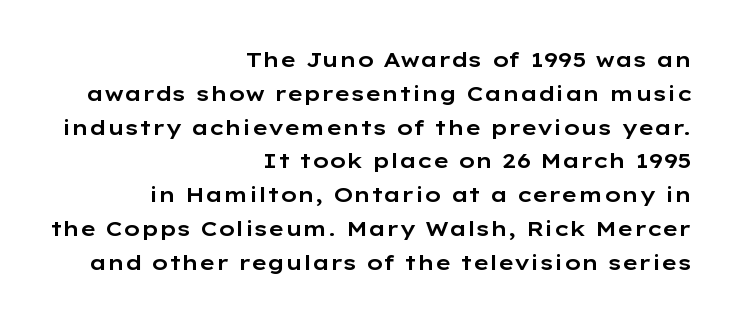
The image shows 21 px text type, upright; set right-aligned, normal line spacing (1.61x), normal letter spacing, not underlined.
